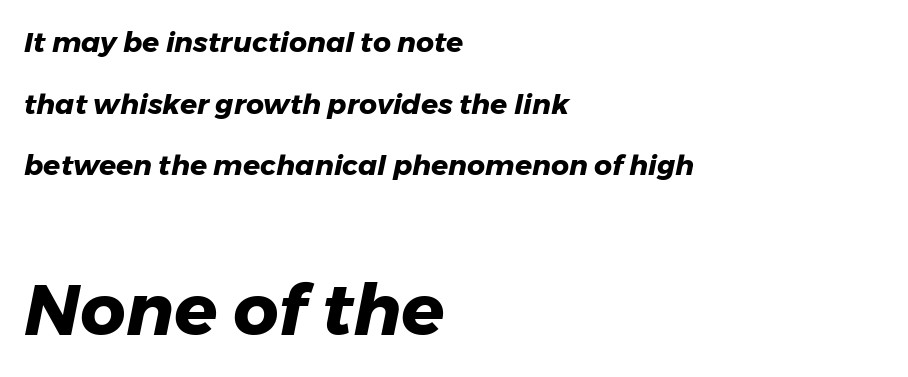
The block sitting lower on the canvas is the one with enlarged characters. Does the weight exceed regular? Yes, all the way to bold. What stands out about the letter spacing? Nothing — it is the standard amount. The rendering anchors every line to the left-hand side. Looks like regular typesetting: each glyph gets only the width it needs.
